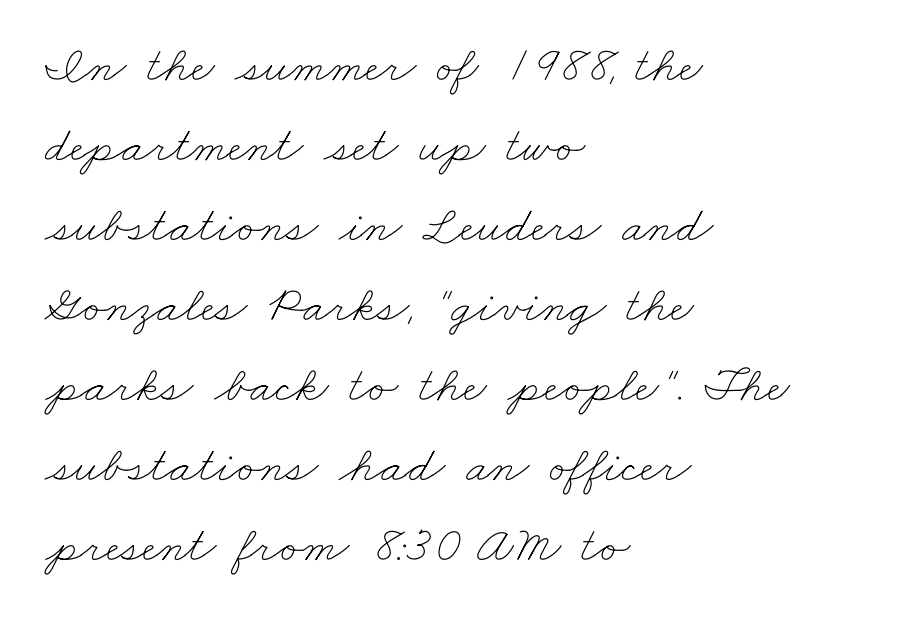
{"bold": "no", "weight": "thin", "width": "wide", "stroke_contrast": "low", "x_height": "small", "monospaced": "no", "underline": "no", "align": "left", "line_spacing": "normal", "line_spacing_ratio": 1.57, "letter_spacing": "normal", "letter_spacing_em": 0.0, "glyph_px": 51}
